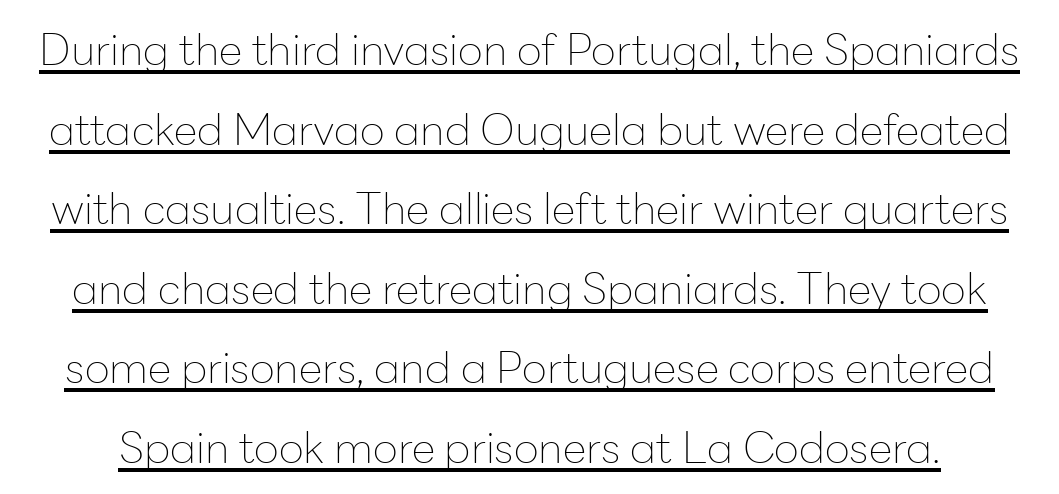
{"serif": "no", "italic": "no", "bold": "no", "weight": "thin", "width": "normal", "stroke_contrast": "low", "x_height": "medium", "monospaced": "no", "underline": "yes", "line_spacing_ratio": 1.85, "letter_spacing": "normal", "letter_spacing_em": 0.0, "glyph_px": 43}
